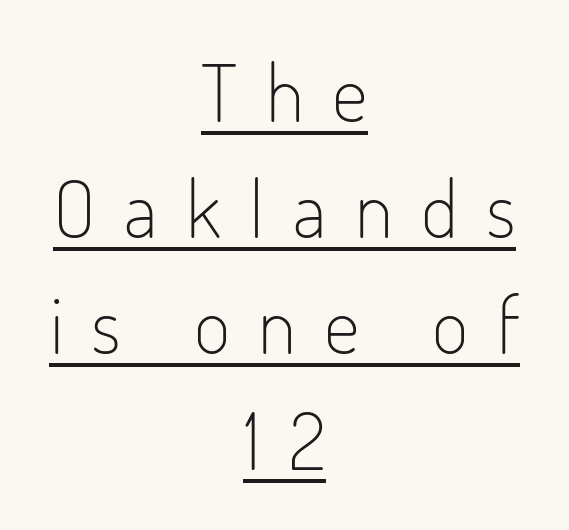
The image shows 79 px light, condensed sans-serif type, upright; set centered, normal line spacing (1.47x), unusually wide letter spacing (+0.36 em), underlined; low stroke contrast and a small x-height.
